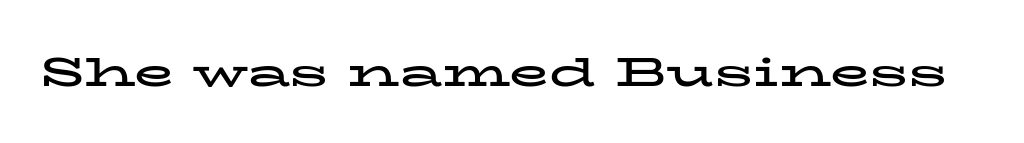
Q: Is the text bold? A: Yes.
Q: Is the text italic (slanted)? A: No, it is upright.
Q: Is the typeface a serif or a sans-serif typeface? A: Serif.
Q: Is the text underlined? A: No.
Q: Is the spacing between letters normal or unusually wide? A: Normal.
Q: Width (condensed, normal, or wide)? A: Wide.
Q: Stroke contrast? A: Low.
Q: x-height? A: Medium.
Q: Monospaced? A: No.
